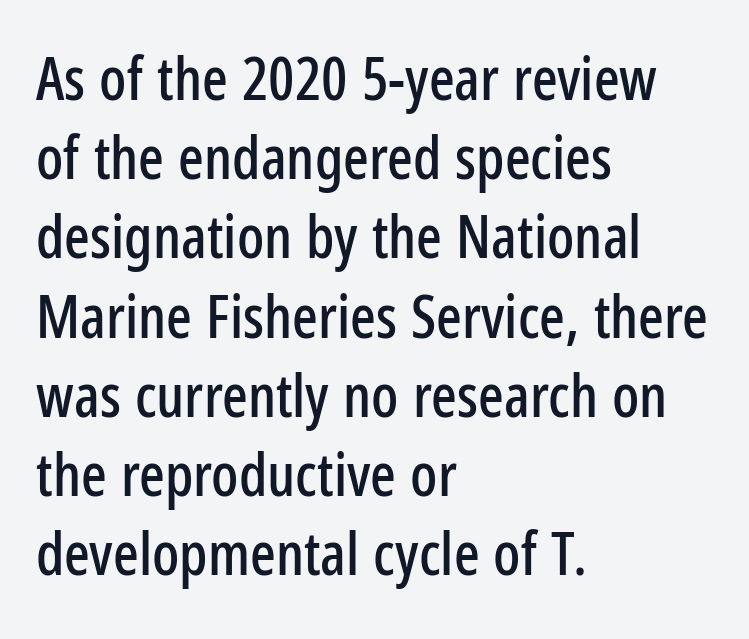
{"serif": "no", "italic": "no", "width": "condensed", "stroke_contrast": "low", "x_height": "medium", "monospaced": "no", "underline": "no", "align": "left", "line_spacing": "normal", "line_spacing_ratio": 1.32, "letter_spacing": "normal", "letter_spacing_em": 0.0, "glyph_px": 60}
